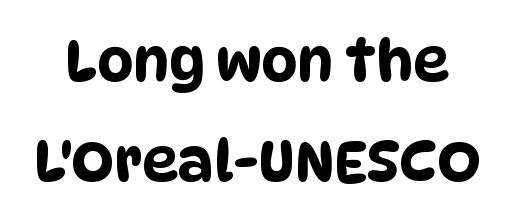
The image shows 57 px condensed sans-serif type; set line spacing 1.75x, normal letter spacing, not underlined; low stroke contrast and a large x-height.
